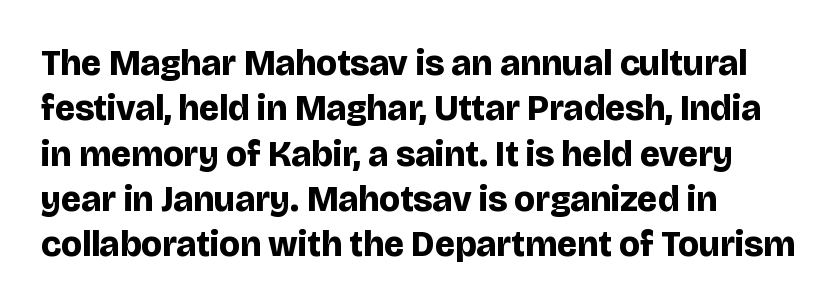
{"serif": "no", "italic": "no", "bold": "yes", "weight": "bold", "width": "normal", "stroke_contrast": "low", "x_height": "large", "monospaced": "no", "underline": "no", "align": "left", "line_spacing": "normal", "line_spacing_ratio": 1.26, "letter_spacing": "normal", "letter_spacing_em": 0.0, "glyph_px": 36}
